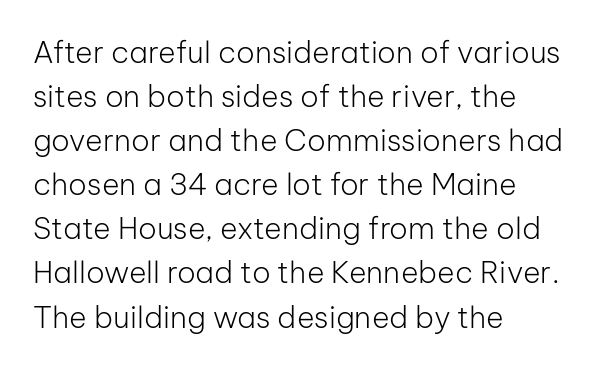
Q: Is the text bold? A: No.
Q: Is the text italic (slanted)? A: No, it is upright.
Q: Is the typeface a serif or a sans-serif typeface? A: Sans-serif.
Q: Is the text underlined? A: No.
Q: How is the paragraph aligned? A: Left-aligned.
Q: Is the spacing between letters normal or unusually wide? A: Normal.
Q: Is the spacing between lines tight, normal or loose? A: Normal.
Q: Width (condensed, normal, or wide)? A: Normal.
Q: Stroke contrast? A: Low.
Q: x-height? A: Medium.
Q: Monospaced? A: No.
